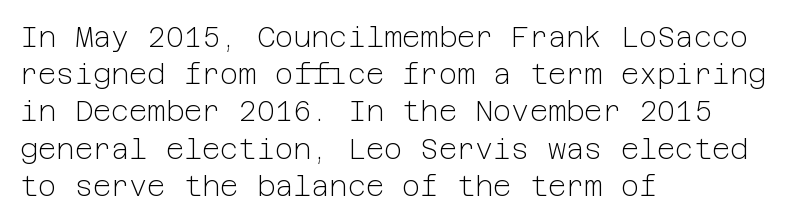
{"serif": "no", "italic": "no", "bold": "no", "weight": "light", "width": "normal", "stroke_contrast": "low", "x_height": "medium", "underline": "no", "align": "left", "line_spacing": "normal", "line_spacing_ratio": 1.33, "letter_spacing": "normal", "letter_spacing_em": 0.0, "glyph_px": 28}
